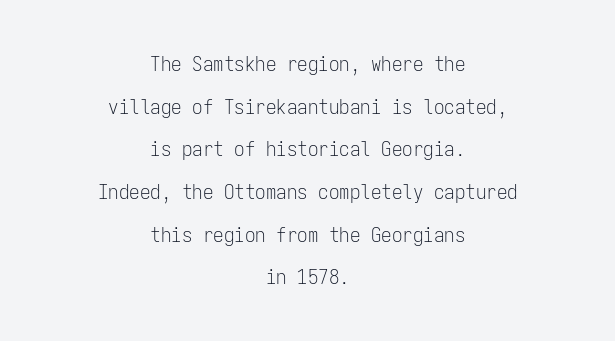
{"italic": "no", "bold": "no", "underline": "no", "align": "center", "line_spacing": "loose", "line_spacing_ratio": 2.03, "letter_spacing": "normal", "letter_spacing_em": 0.0, "glyph_px": 21}
